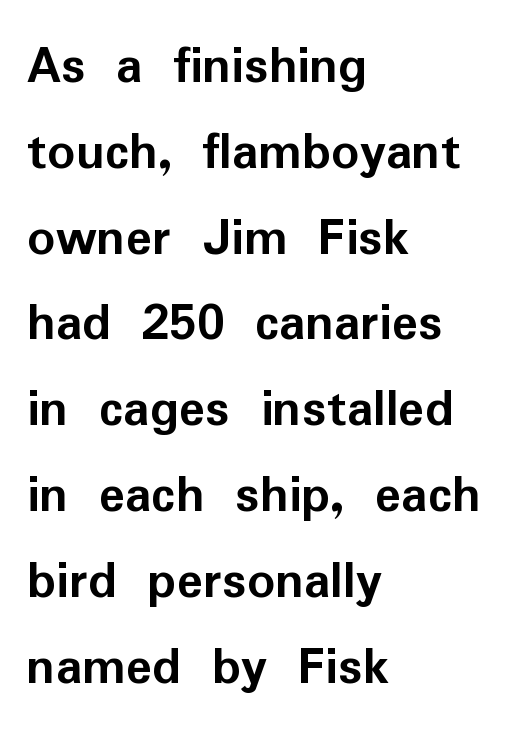
Q: Is the text bold? A: Yes.
Q: Is the text italic (slanted)? A: No, it is upright.
Q: Is the typeface a serif or a sans-serif typeface? A: Sans-serif.
Q: Is the text underlined? A: No.
Q: How is the paragraph aligned? A: Left-aligned.
Q: Is the spacing between letters normal or unusually wide? A: Normal.
Q: Is the spacing between lines tight, normal or loose? A: Normal.
Q: Width (condensed, normal, or wide)? A: Normal.
Q: Stroke contrast? A: Low.
Q: x-height? A: Medium.
Q: Monospaced? A: No.
